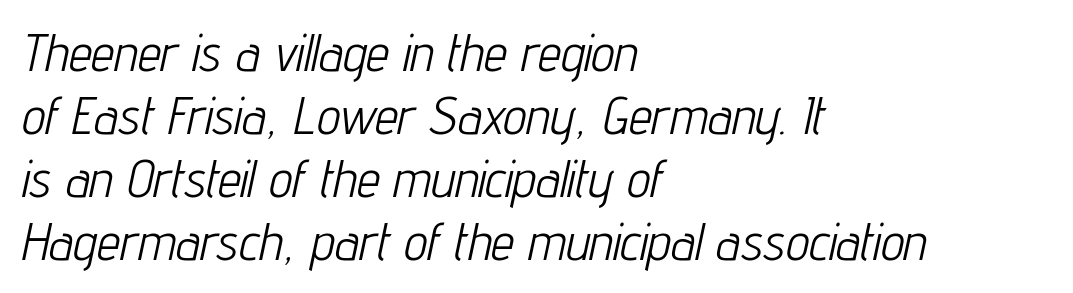
The image shows 52 px light, condensed type, italic (leaning right); set left-aligned, line spacing 1.21x, normal letter spacing, not underlined; low stroke contrast and a medium x-height.
